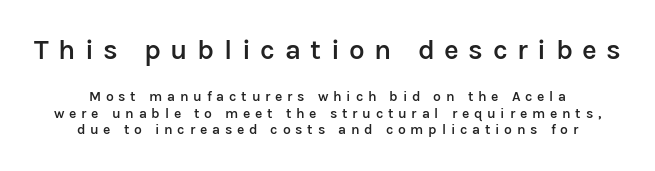
Visually, the top section dominates because its glyphs are scaled up. The rendering shows plain stroke endings on the letterforms — a sans-serif design. Beneath every word, the page is bare. The line texture is sparse and dotted thanks to wide tracking. Strokes here are thickened, but only to semibold level.
